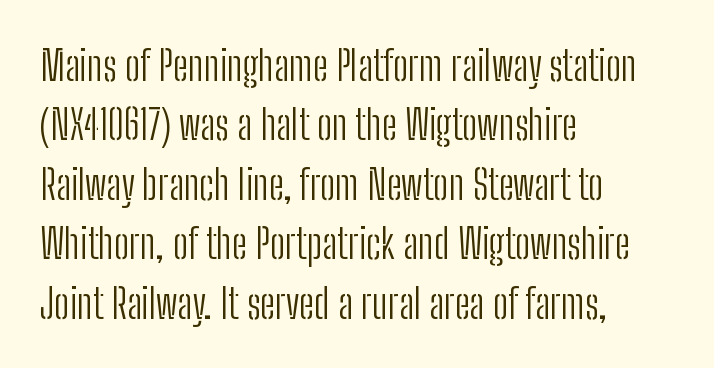
The image shows 41 px light, condensed sans-serif type, upright; set left-aligned, normal line spacing (1.45x), normal letter spacing, not underlined; low stroke contrast and a medium x-height.
